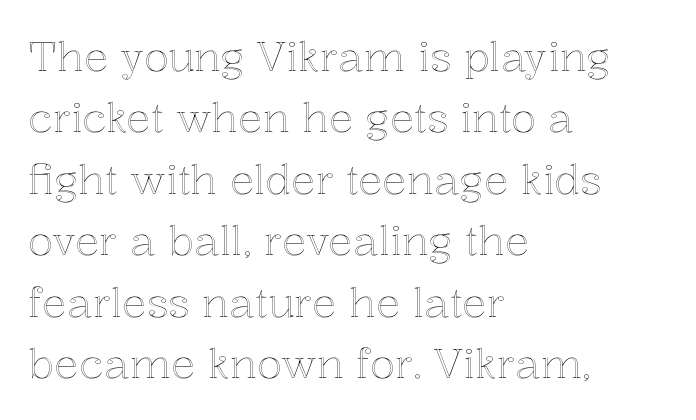
{"italic": "no", "width": "normal", "x_height": "medium", "monospaced": "no", "underline": "no", "align": "left", "line_spacing": "normal", "line_spacing_ratio": 1.5, "letter_spacing": "normal", "letter_spacing_em": 0.0, "glyph_px": 41}
